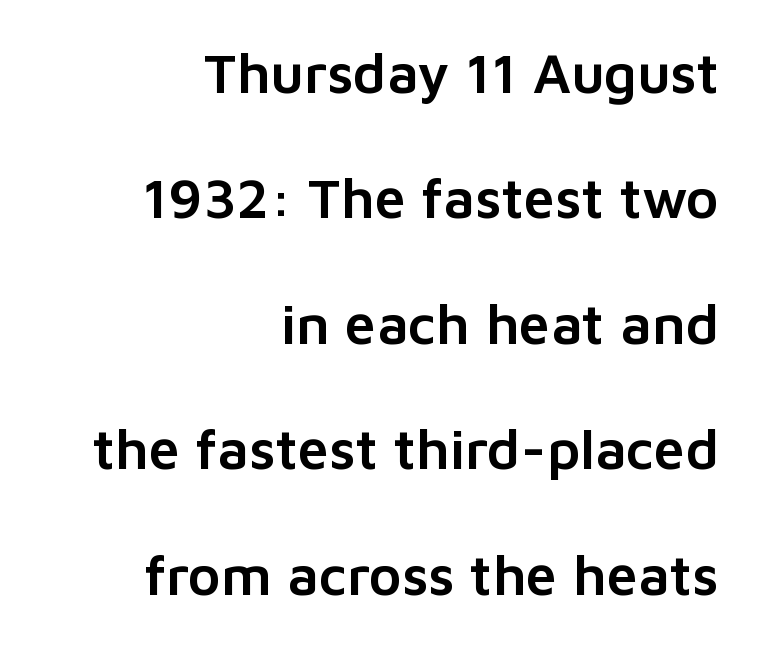
Each line ends at the same right margin while the left side varies. Is there any slant? The stems are plumb. In terms of letterform style, serifs are entirely absent. Tracking here is standard; glyphs follow each other at the usual distance. Descenders hang freely into open space. This sample has the flowing, uneven cadence of proportional lettering.
